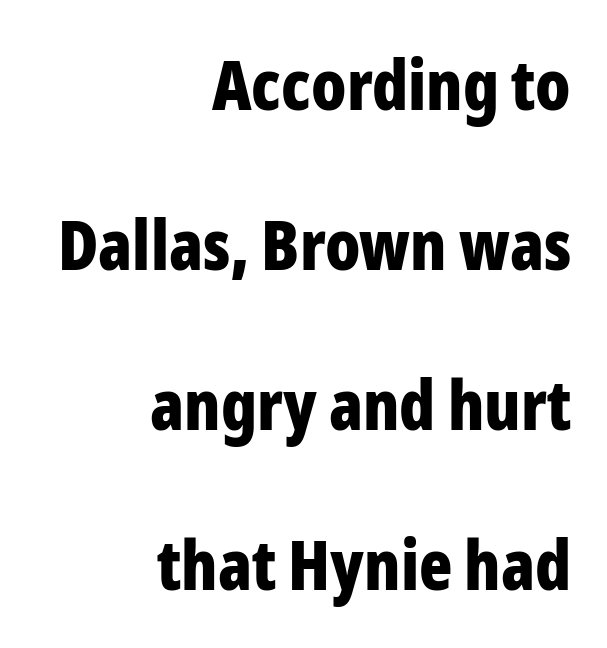
Whoever set this chose breathing room over compactness in the vertical rhythm. Tracking value appears to be zero — textbook default spacing. A dark, heavy texture on the line: the type is bold. Short and long lines alike share a common ending point at right. Lines of text with bare space underneath. Note: no serifs on the glyphs.
